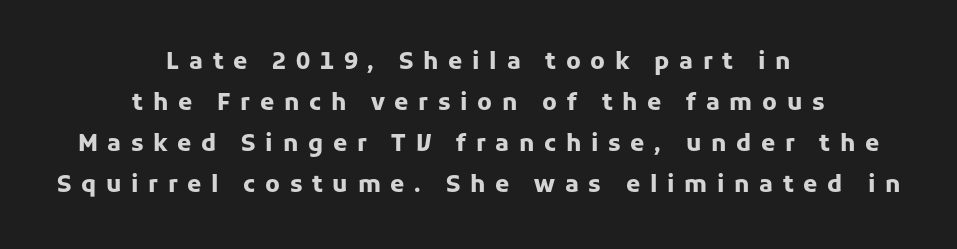
Q: Is the text bold? A: Yes.
Q: Is the text italic (slanted)? A: No, it is upright.
Q: Is the text underlined? A: No.
Q: How is the paragraph aligned? A: Centered.
Q: Is the spacing between letters normal or unusually wide? A: Unusually wide.
